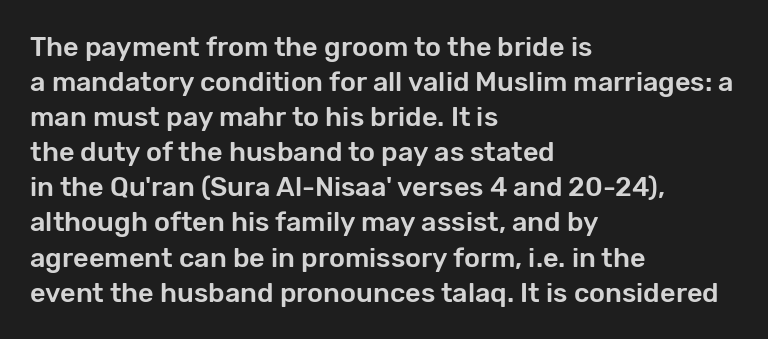
In CSS terms this would be text-align: left. Does the lettering tilt? It doesn't — this is upright. The strip under each line holds only bare page. Each word holds together tightly as a unit, with standard inter-letter gaps. These lines sit exactly where default settings would place them.
